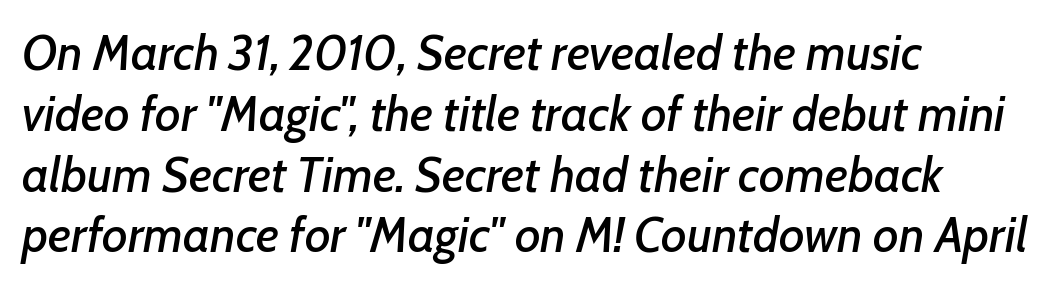
The passage shown leans; its letterforms are oblique. Descender tails drop into unmarked territory. Does the copy run flush right? No — it runs flush left. Standard letterfit; no display-style spreading of the glyphs. This sample has the flowing, uneven cadence of proportional lettering.
